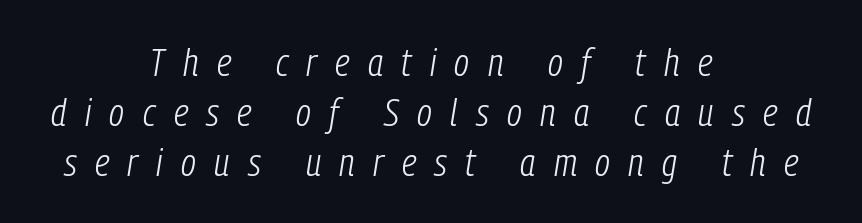
Q: Is the text bold? A: No.
Q: Is the text italic (slanted)? A: Yes, it leans right by about 9 degrees.
Q: Is the text underlined? A: No.
Q: How is the paragraph aligned? A: Centered.
Q: Is the spacing between letters normal or unusually wide? A: Unusually wide.
Q: Is the spacing between lines tight, normal or loose? A: Normal.
Q: Width (condensed, normal, or wide)? A: Condensed.
Q: Stroke contrast? A: Low.
Q: x-height? A: Medium.
Q: Monospaced? A: No.
